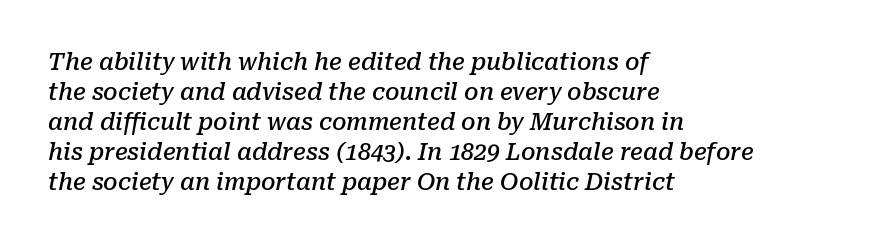
The image shows 23 px text type, italic (leaning right); set left-aligned, normal line spacing (1.3x), normal letter spacing, not underlined.
